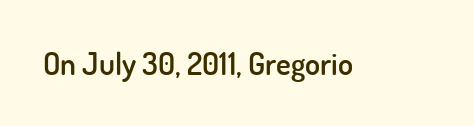
The face used here is proportionally spaced, like ordinary book or web type. Unlike a traditional serif, this face leaves its strokes unadorned. The face used here is rendered with its standard letterfit. The specimen reads as upright at a glance.
